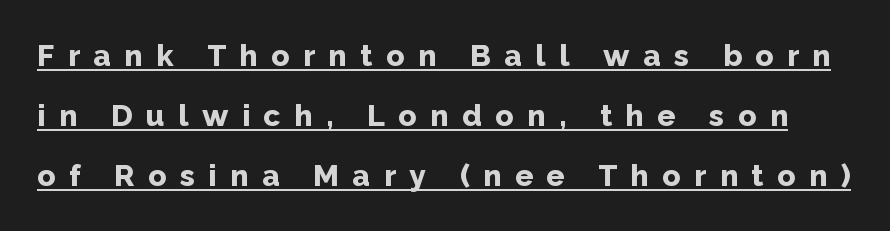
Q: Is the text bold? A: Yes.
Q: Is the text italic (slanted)? A: No, it is upright.
Q: Is the typeface a serif or a sans-serif typeface? A: Sans-serif.
Q: Is the text underlined? A: Yes.
Q: Is the spacing between letters normal or unusually wide? A: Unusually wide.
Q: Is the spacing between lines tight, normal or loose? A: Loose.
Q: Width (condensed, normal, or wide)? A: Normal.
Q: Stroke contrast? A: Low.
Q: x-height? A: Medium.
Q: Monospaced? A: No.
